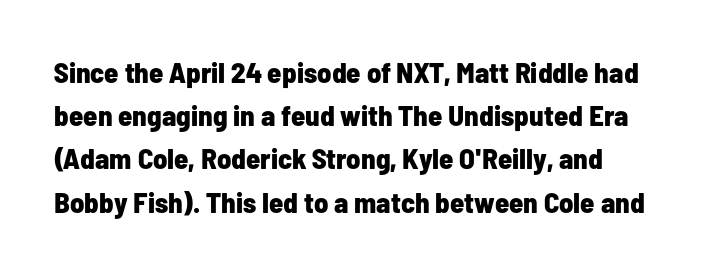
Q: Is the text bold? A: Yes.
Q: Is the text italic (slanted)? A: No, it is upright.
Q: Is the typeface a serif or a sans-serif typeface? A: Sans-serif.
Q: Is the text underlined? A: No.
Q: How is the paragraph aligned? A: Left-aligned.
Q: Is the spacing between letters normal or unusually wide? A: Normal.
Q: Is the spacing between lines tight, normal or loose? A: Normal.
Q: Width (condensed, normal, or wide)? A: Condensed.
Q: Stroke contrast? A: Low.
Q: x-height? A: Medium.
Q: Monospaced? A: No.
